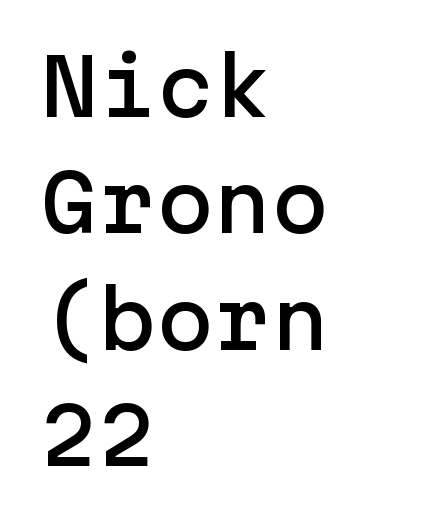
The image shows 77 px sans-serif type, upright; set left-aligned, normal line spacing (1.51x), normal letter spacing, not underlined; low stroke contrast and a medium x-height.
